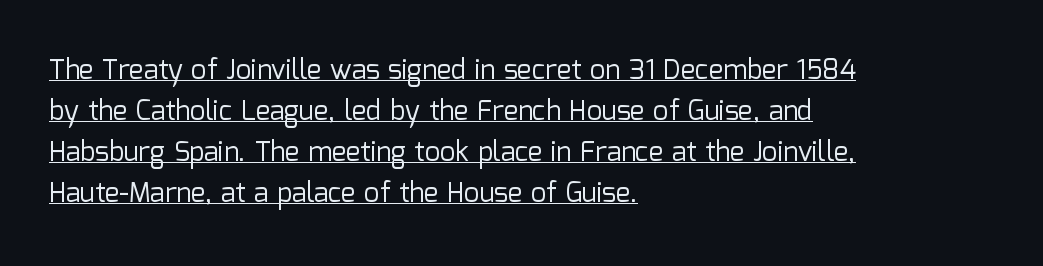
{"italic": "no", "bold": "no", "underline": "yes", "align": "left", "line_spacing": "normal", "line_spacing_ratio": 1.52, "letter_spacing": "normal", "letter_spacing_em": 0.0, "glyph_px": 27}
